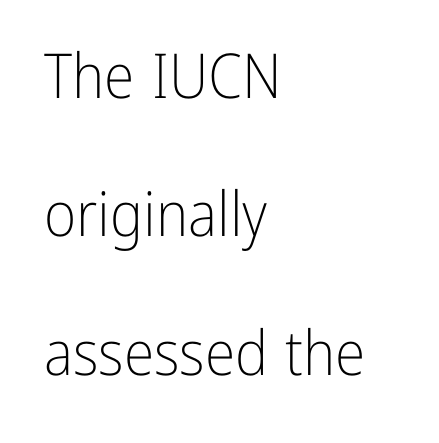
The image shows 62 px light, condensed sans-serif type, upright; set left-aligned, loose line spacing (2.23x), normal letter spacing, not underlined; low stroke contrast and a medium x-height.
